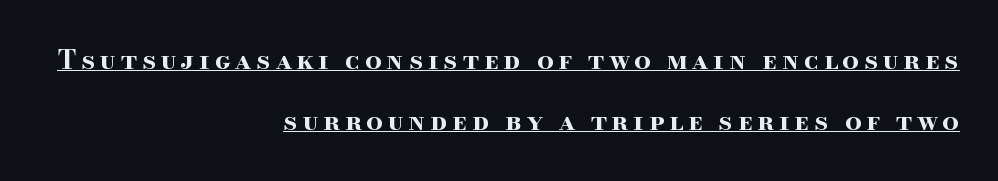
The image shows 26 px bold type, upright; set right-aligned, loose line spacing (2.36x), underlined.
